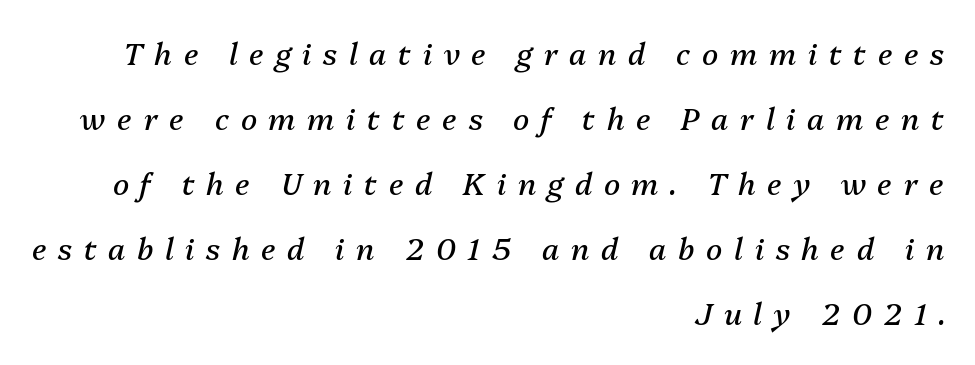
The image shows 30 px regular-weight type, italic (leaning right); set right-aligned, loose line spacing (2.17x), unusually wide letter spacing (+0.39 em), not underlined; medium stroke contrast and a medium x-height.
